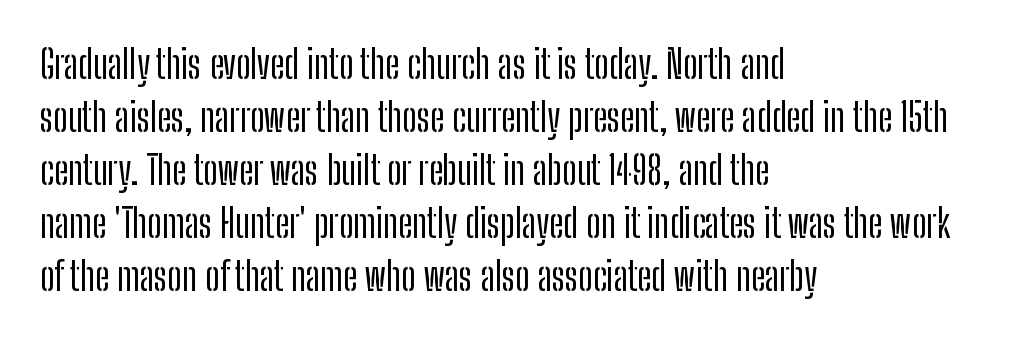
Q: Is the text italic (slanted)? A: No, it is upright.
Q: Is the typeface a serif or a sans-serif typeface? A: Sans-serif.
Q: Is the text underlined? A: No.
Q: How is the paragraph aligned? A: Left-aligned.
Q: Is the spacing between letters normal or unusually wide? A: Normal.
Q: Is the spacing between lines tight, normal or loose? A: Normal.
Q: Width (condensed, normal, or wide)? A: Condensed.
Q: Stroke contrast? A: Low.
Q: x-height? A: Medium.
Q: Monospaced? A: No.
